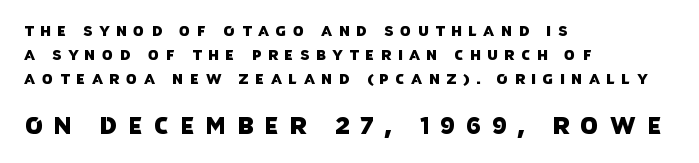
The image shows 23 px text type; set left-aligned, line spacing 1.72x, unusually wide letter spacing (+0.47 em), not underlined; the second (bottom) block is 1.64x larger.
